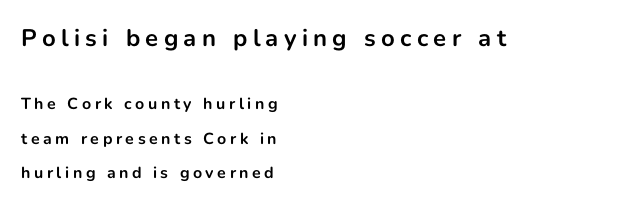
Q: Is the text bold? A: Yes.
Q: Is the text italic (slanted)? A: No, it is upright.
Q: Is the text underlined? A: No.
Q: How is the paragraph aligned? A: Left-aligned.
Q: Is the spacing between letters normal or unusually wide? A: Unusually wide.
Q: Is the spacing between lines tight, normal or loose? A: Loose.
Q: Which block of text is set in a larger size, the first (top) or the second (bottom)? A: The first (top) one.
